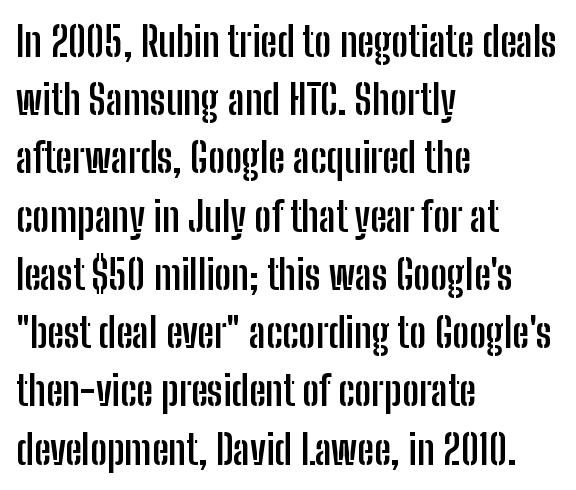
Q: Is the text bold? A: Yes.
Q: Is the text italic (slanted)? A: No, it is upright.
Q: Is the typeface a serif or a sans-serif typeface? A: Sans-serif.
Q: Is the text underlined? A: No.
Q: How is the paragraph aligned? A: Left-aligned.
Q: Is the spacing between letters normal or unusually wide? A: Normal.
Q: Is the spacing between lines tight, normal or loose? A: Normal.
Q: Width (condensed, normal, or wide)? A: Condensed.
Q: Stroke contrast? A: Low.
Q: x-height? A: Medium.
Q: Monospaced? A: No.
